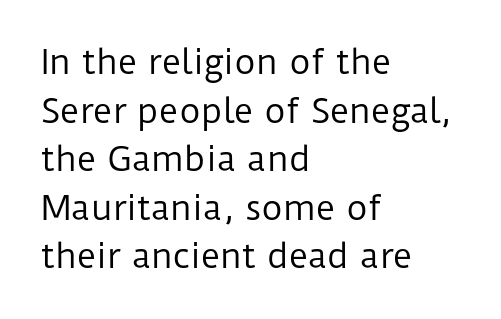
The image shows 33 px regular-weight sans-serif type, upright; set left-aligned, normal line spacing (1.47x), normal letter spacing, not underlined; low stroke contrast and a medium x-height.
